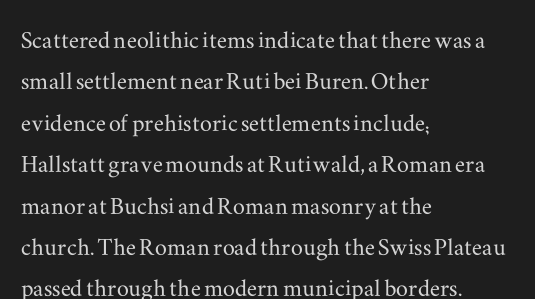
{"serif": "yes", "italic": "no", "width": "wide", "stroke_contrast": "medium", "x_height": "small", "monospaced": "no", "underline": "no", "align": "left", "line_spacing": "normal", "line_spacing_ratio": 1.38, "letter_spacing": "normal", "letter_spacing_em": 0.0, "glyph_px": 30}
